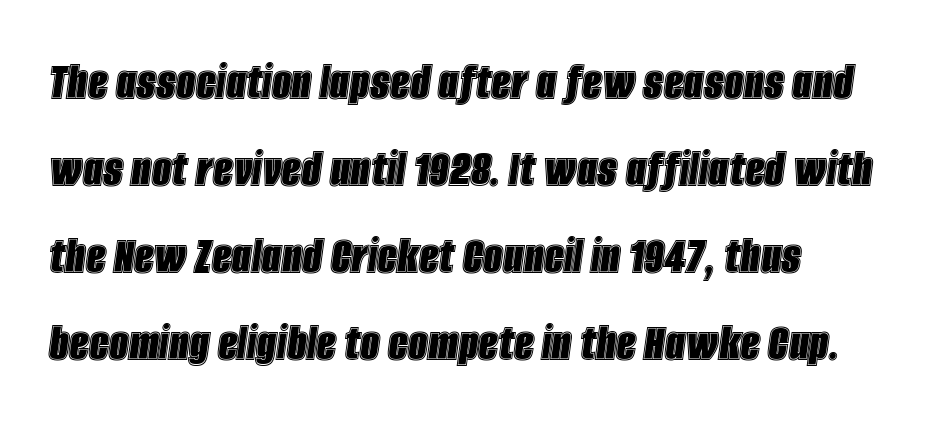
{"italic": "yes", "lean": "right", "slant_degrees": 8, "width": "condensed", "x_height": "large", "monospaced": "no", "underline": "no", "align": "left", "line_spacing": "normal", "line_spacing_ratio": 1.58, "letter_spacing": "normal", "letter_spacing_em": 0.0, "glyph_px": 55}
